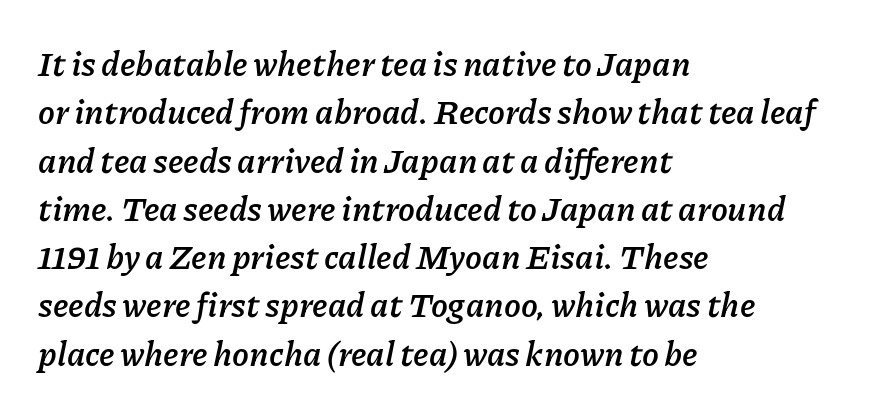
{"italic": "yes", "lean": "right", "slant_degrees": 11, "bold": "yes", "weight": "semibold", "width": "normal", "stroke_contrast": "low", "x_height": "medium", "monospaced": "no", "underline": "no", "align": "left", "line_spacing": "normal", "line_spacing_ratio": 1.42, "letter_spacing": "normal", "letter_spacing_em": 0.0, "glyph_px": 34}
